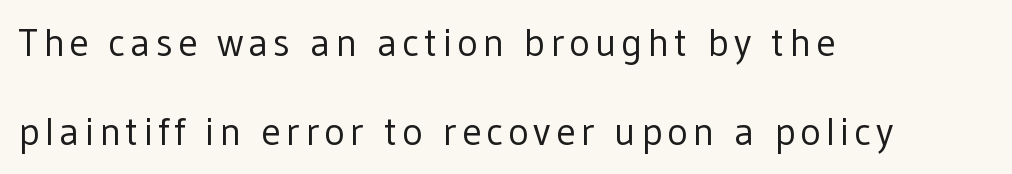
The image shows 39 px regular-weight sans-serif type, upright; set left-aligned, loose line spacing (2.28x), not underlined; low stroke contrast and a medium x-height.
